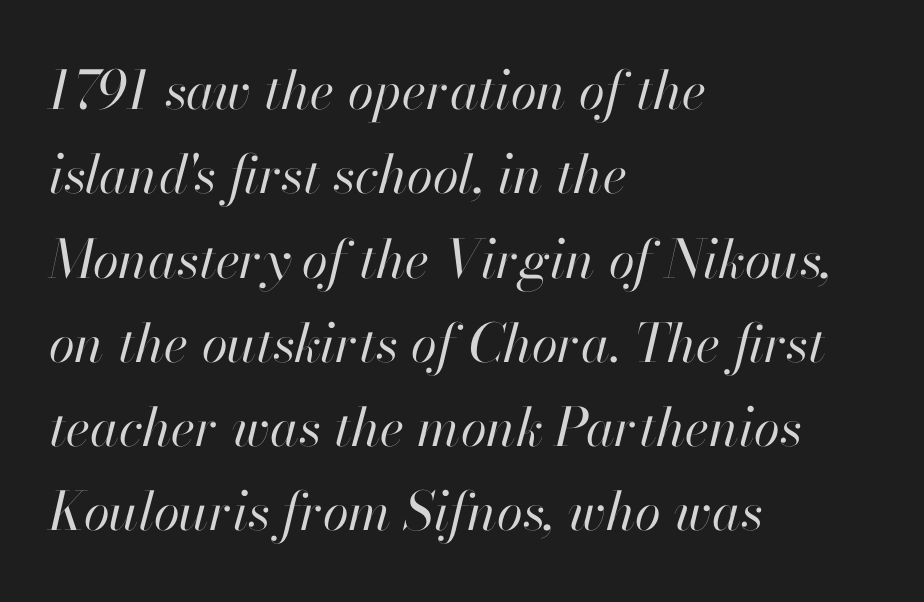
{"italic": "yes", "lean": "right", "slant_degrees": 13, "bold": "no", "weight": "regular", "width": "normal", "stroke_contrast": "high", "x_height": "small", "monospaced": "no", "underline": "no", "align": "left", "line_spacing": "normal", "line_spacing_ratio": 1.59, "letter_spacing": "normal", "letter_spacing_em": 0.0, "glyph_px": 53}
